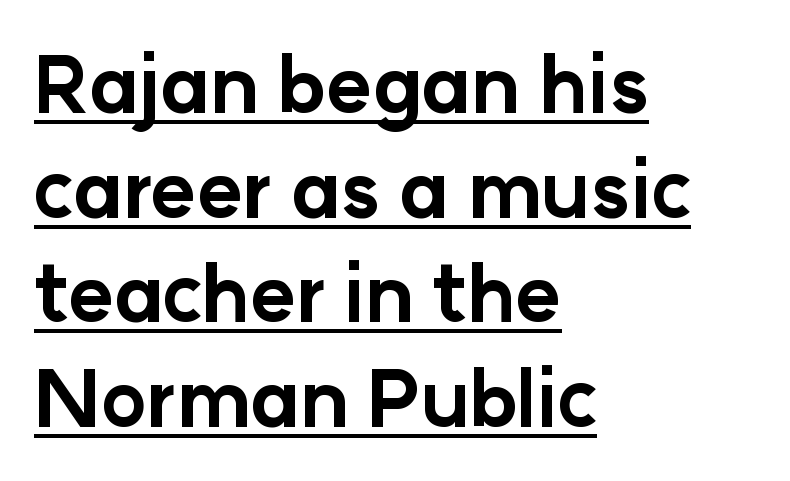
{"serif": "no", "italic": "no", "bold": "yes", "weight": "bold", "width": "normal", "stroke_contrast": "low", "x_height": "medium", "monospaced": "no", "underline": "yes", "align": "left", "line_spacing": "normal", "line_spacing_ratio": 1.34, "letter_spacing": "normal", "letter_spacing_em": 0.0, "glyph_px": 78}
